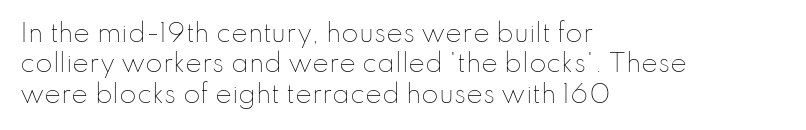
{"italic": "no", "bold": "no", "underline": "no", "align": "left", "line_spacing_ratio": 1.22, "letter_spacing": "normal", "letter_spacing_em": 0.0, "glyph_px": 25}
